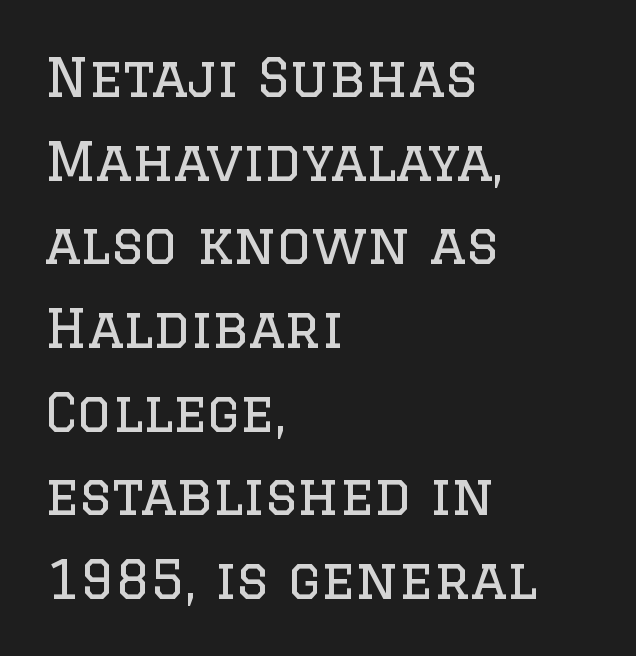
This sample has the flowing, uneven cadence of proportional lettering. Caption: standard tracking, unaltered. The gap between lines stays unmarked. No heavy texture on the line: the type isn't bold. Summary of vertical rhythm: regular, with standard interline spacing. Alignment: flush left.
